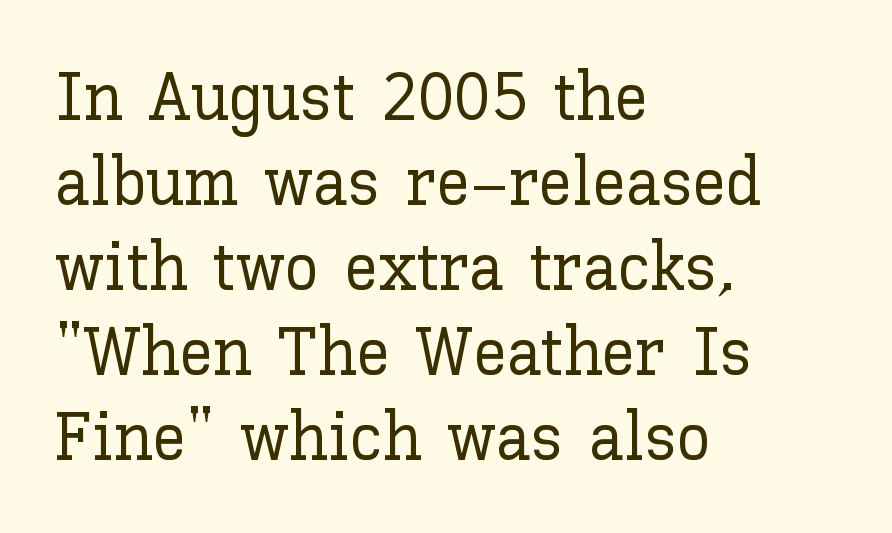
The image shows 68 px text type, upright; set left-aligned, normal line spacing (1.25x), normal letter spacing, not underlined; low stroke contrast and a medium x-height.
